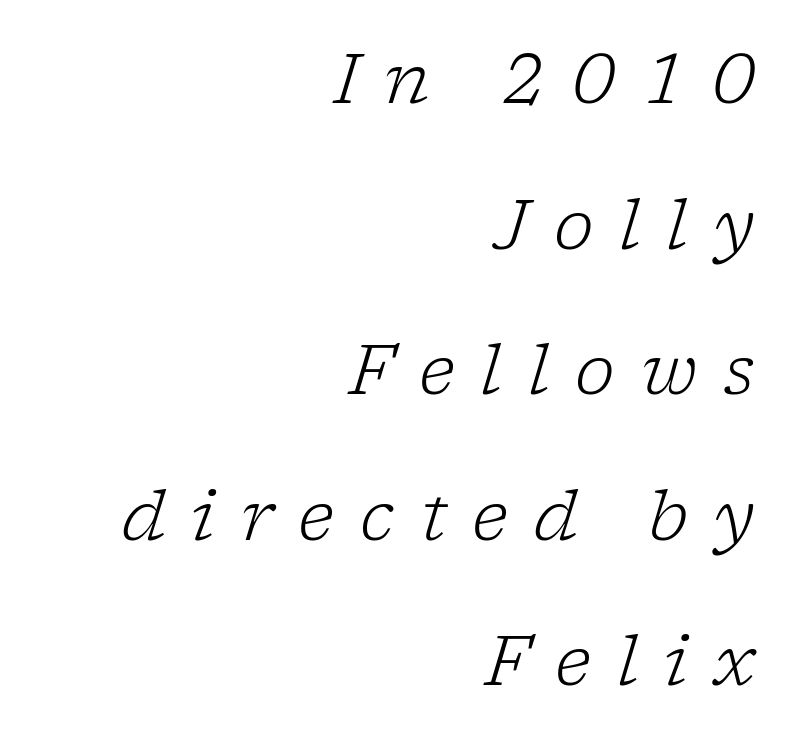
Slanted lettering throughout. Successive baselines arrive slowly, with a big drop between each. A student would call this right alignment; a typographer would say flush right, rag left. Weight: in the light-to-regular range. Each letter keeps its own natural width here, so spacing adapts to shape.
